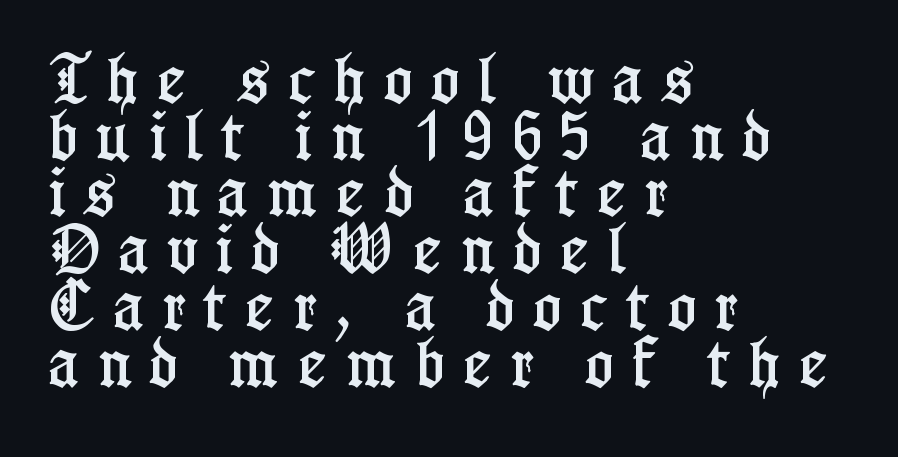
This is roman type, the default non-slanted kind. Between one letter and the next there's a generous, obvious gap. Looks like regular typesetting: each glyph gets only the width it needs. Tightly led — the rows are bunched. The words here are not underlined. Casual observation: everything's shoved over to the left.
